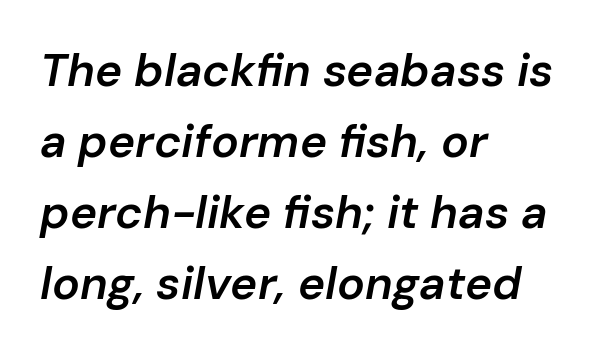
The image shows 46 px semibold type, italic (leaning right); set left-aligned, normal line spacing (1.54x), normal letter spacing, not underlined; low stroke contrast and a medium x-height.
